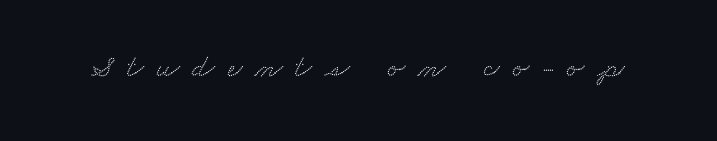
{"serif": "yes", "width": "wide", "stroke_contrast": "low", "x_height": "small", "monospaced": "no", "underline": "no", "letter_spacing": "wide", "letter_spacing_em": 0.4, "glyph_px": 32}
